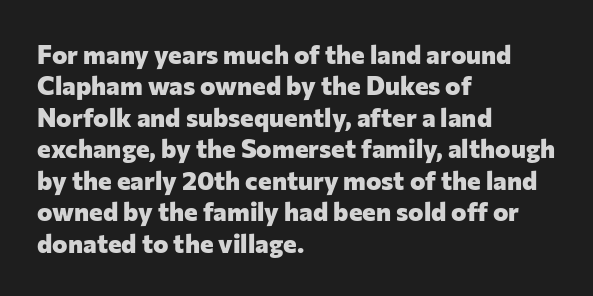
Q: Is the text bold? A: Yes.
Q: Is the text italic (slanted)? A: No, it is upright.
Q: Is the text underlined? A: No.
Q: How is the paragraph aligned? A: Left-aligned.
Q: Is the spacing between letters normal or unusually wide? A: Normal.
